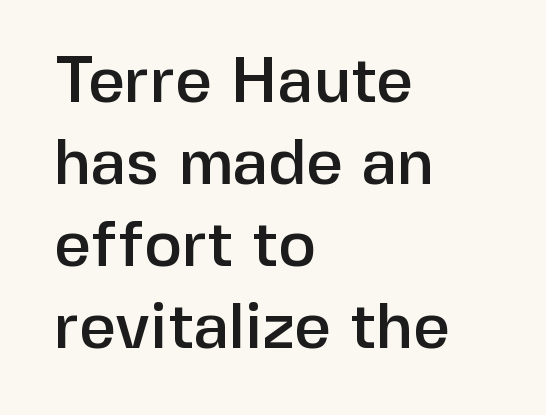
Q: Is the text italic (slanted)? A: No, it is upright.
Q: Is the typeface a serif or a sans-serif typeface? A: Sans-serif.
Q: Is the text underlined? A: No.
Q: How is the paragraph aligned? A: Left-aligned.
Q: Is the spacing between letters normal or unusually wide? A: Normal.
Q: Is the spacing between lines tight, normal or loose? A: Normal.
Q: Width (condensed, normal, or wide)? A: Normal.
Q: Stroke contrast? A: Low.
Q: x-height? A: Medium.
Q: Monospaced? A: No.
